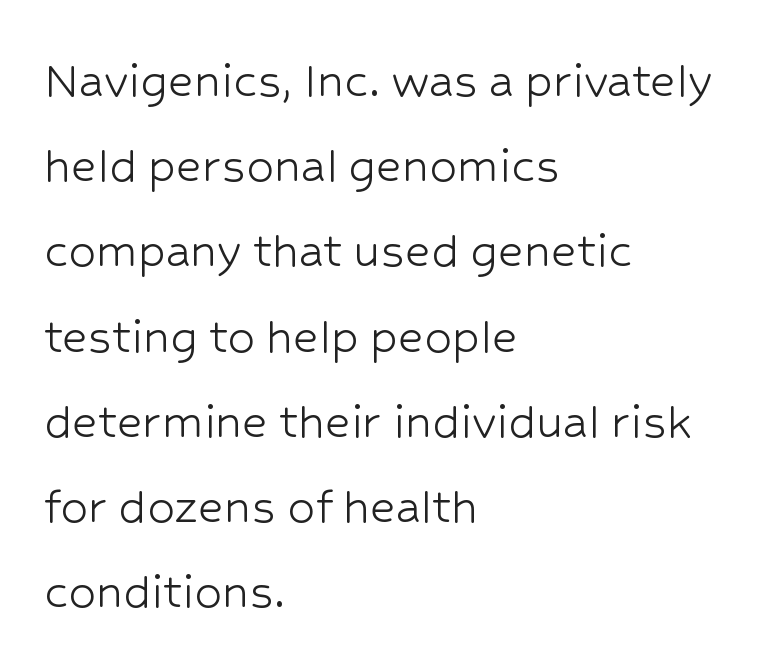
Q: Is the text bold? A: No.
Q: Is the text italic (slanted)? A: No, it is upright.
Q: Is the typeface a serif or a sans-serif typeface? A: Sans-serif.
Q: Is the text underlined? A: No.
Q: How is the paragraph aligned? A: Left-aligned.
Q: Is the spacing between letters normal or unusually wide? A: Normal.
Q: Is the spacing between lines tight, normal or loose? A: Normal.
Q: Width (condensed, normal, or wide)? A: Normal.
Q: Stroke contrast? A: Low.
Q: x-height? A: Medium.
Q: Monospaced? A: No.
